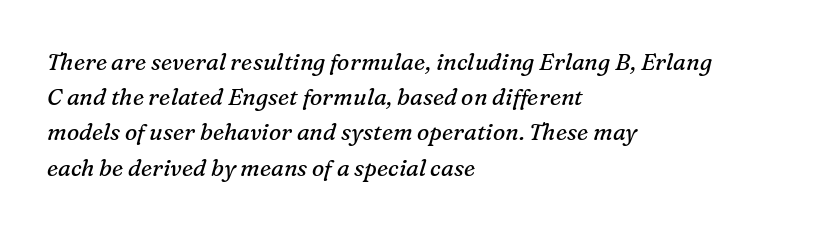
The strip under each line holds only bare page. A quiet, ordinary-to-light weight characterises the typeface. Observe the lean: these are italic letterforms. The letters sit at their default tracking, neither squeezed nor spread. The leading is moderate, giving the passage an even texture. The lines are quadded left.
